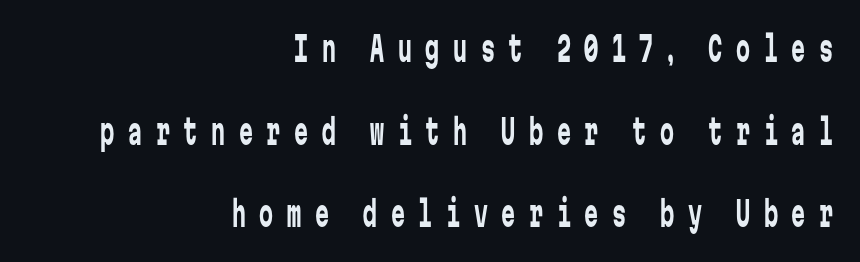
Q: Is the text bold? A: No.
Q: Is the text italic (slanted)? A: No, it is upright.
Q: Is the typeface a serif or a sans-serif typeface? A: Sans-serif.
Q: Is the text underlined? A: No.
Q: How is the paragraph aligned? A: Right-aligned.
Q: Is the spacing between letters normal or unusually wide? A: Unusually wide.
Q: Is the spacing between lines tight, normal or loose? A: Loose.
Q: Width (condensed, normal, or wide)? A: Condensed.
Q: Stroke contrast? A: Low.
Q: x-height? A: Medium.
Q: Monospaced? A: Yes.
